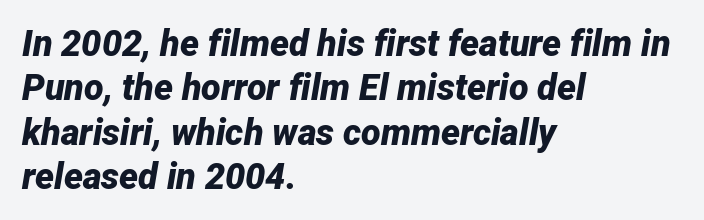
Q: Is the text bold? A: Yes.
Q: Is the text italic (slanted)? A: Yes, it leans right by about 12 degrees.
Q: Is the text underlined? A: No.
Q: How is the paragraph aligned? A: Left-aligned.
Q: Is the spacing between letters normal or unusually wide? A: Normal.
Q: Width (condensed, normal, or wide)? A: Normal.
Q: Stroke contrast? A: Low.
Q: x-height? A: Medium.
Q: Monospaced? A: No.
